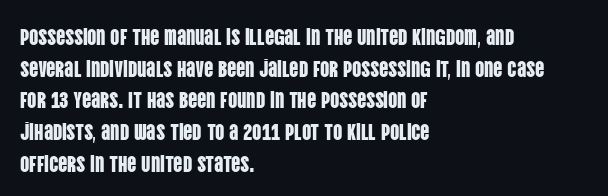
Q: Is the text italic (slanted)? A: No, it is upright.
Q: Is the text underlined? A: No.
Q: How is the paragraph aligned? A: Left-aligned.
Q: Is the spacing between letters normal or unusually wide? A: Normal.
Q: Is the spacing between lines tight, normal or loose? A: Normal.
